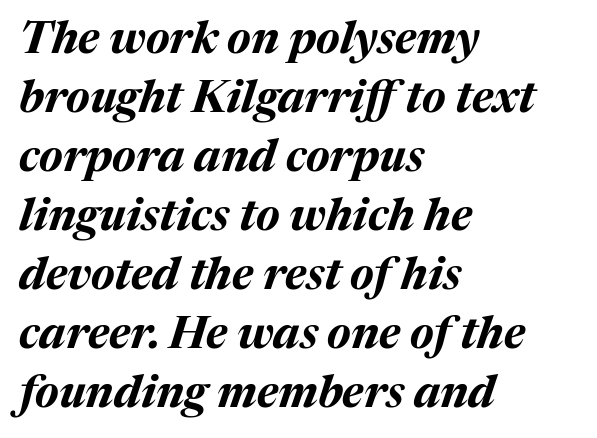
{"italic": "yes", "lean": "right", "slant_degrees": 17, "bold": "yes", "weight": "bold", "width": "normal", "stroke_contrast": "medium", "x_height": "medium", "monospaced": "no", "underline": "no", "align": "left", "line_spacing": "normal", "line_spacing_ratio": 1.31, "letter_spacing": "normal", "letter_spacing_em": 0.0, "glyph_px": 45}
